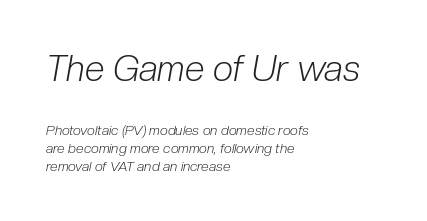
Evenly set lines give the paragraph a standard silhouette. Letters have the restrained weight of plain body copy at most. Underline: absent. The passage shown is typed in a proportional face where columns would drift. Compared with typical body copy, the letter spacing here is the same.
